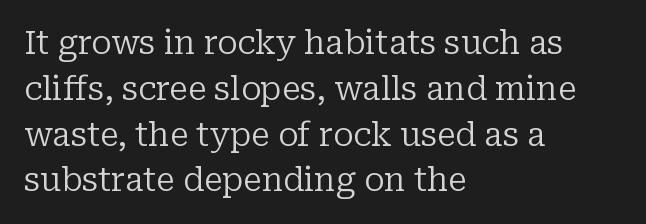
No extra ink here — the face is not bold. This is serif lettering, the kind often seen in printed books. Lines of text with bare space underneath. Honestly, the row spacing looks completely unremarkable. The gaps between neighbouring characters are ordinary and unremarkable.
